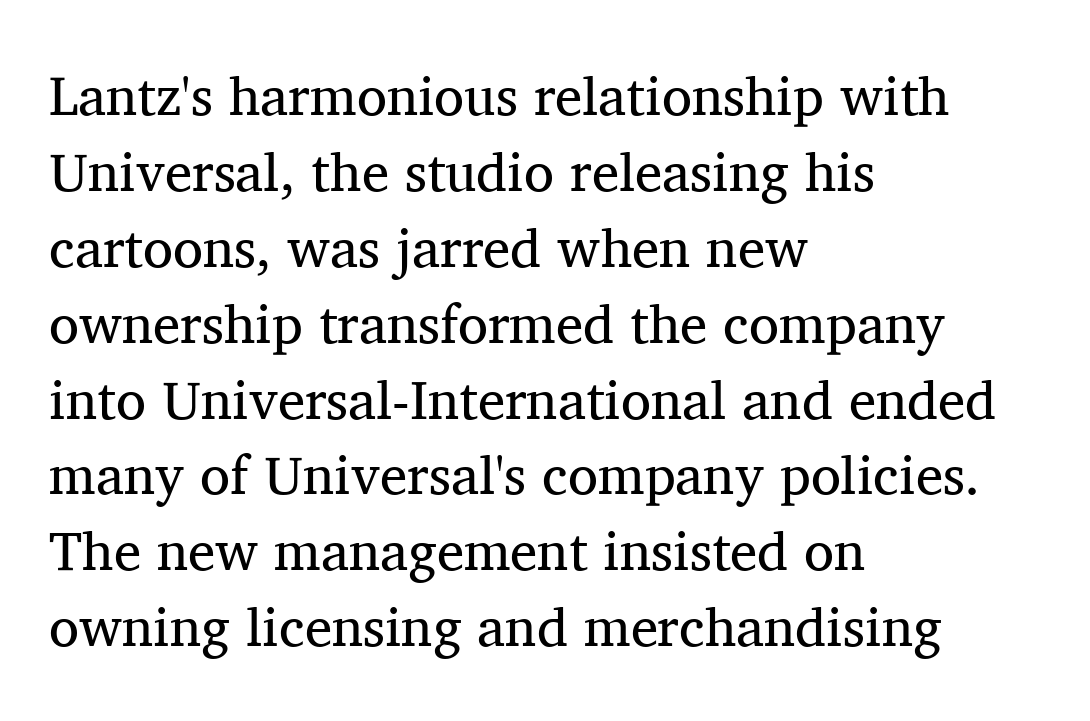
{"serif": "yes", "italic": "no", "bold": "no", "weight": "regular", "width": "normal", "stroke_contrast": "medium", "x_height": "medium", "monospaced": "no", "underline": "no", "align": "left", "line_spacing": "normal", "line_spacing_ratio": 1.38, "letter_spacing": "normal", "letter_spacing_em": 0.0, "glyph_px": 55}
